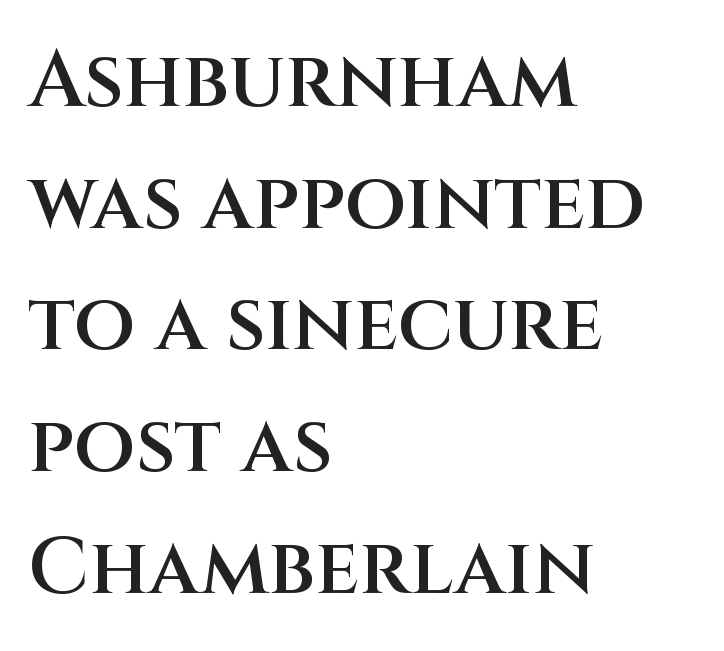
The image shows 79 px semibold sans-serif type, upright; set left-aligned, normal line spacing (1.54x), normal letter spacing, not underlined; medium stroke contrast and a large x-height.
